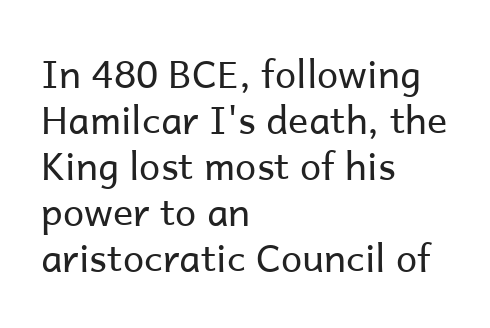
Is this a fixed-width face? No — the glyphs have proportional, varying widths. This sample is left-justified, so line endings fall wherever the words run out. Designer's note — italics off, roman on. A clean baseline with only descenders dipping below it. Compared with typical body copy, the letter spacing here is the same.
